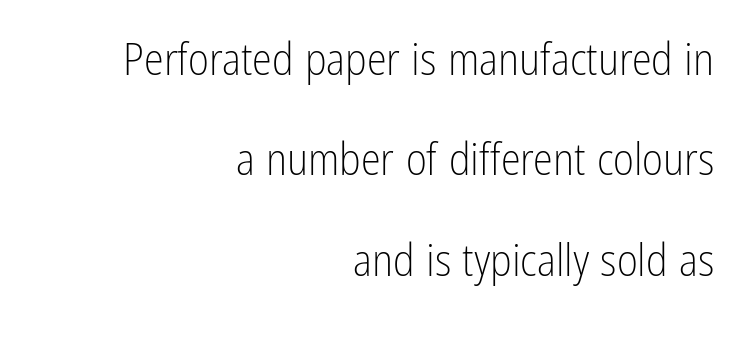
Q: Is the text bold? A: No.
Q: Is the text italic (slanted)? A: No, it is upright.
Q: Is the typeface a serif or a sans-serif typeface? A: Sans-serif.
Q: Is the text underlined? A: No.
Q: How is the paragraph aligned? A: Right-aligned.
Q: Is the spacing between letters normal or unusually wide? A: Normal.
Q: Is the spacing between lines tight, normal or loose? A: Loose.
Q: Width (condensed, normal, or wide)? A: Condensed.
Q: Stroke contrast? A: Low.
Q: x-height? A: Medium.
Q: Monospaced? A: No.
